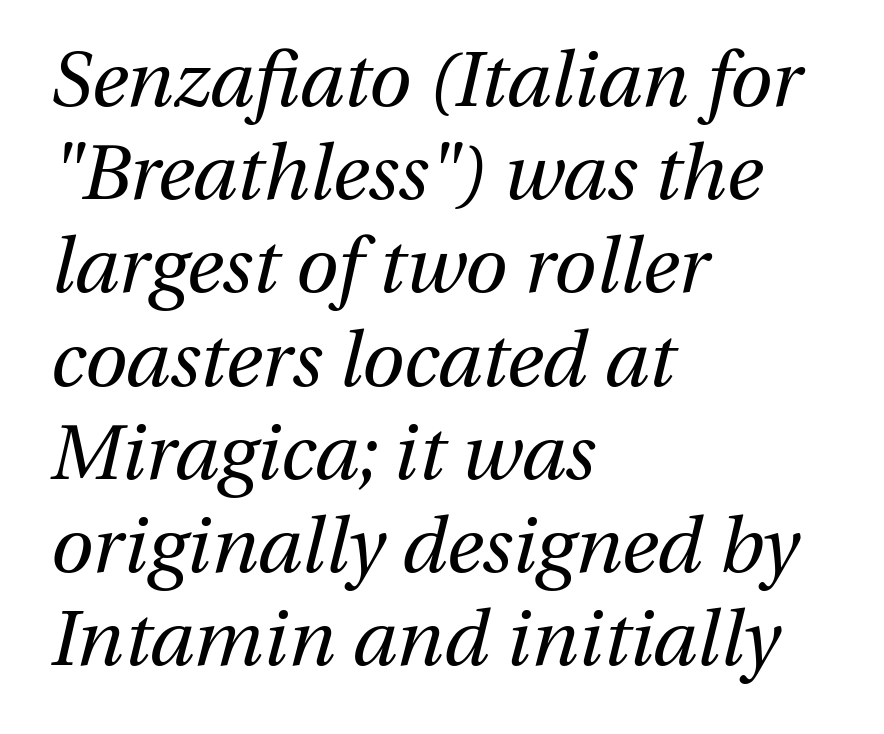
The image shows 77 px regular-weight type, italic (leaning right); set left-aligned, line spacing 1.21x, normal letter spacing, not underlined; medium stroke contrast and a medium x-height.
